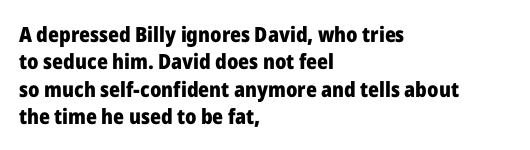
{"italic": "no", "bold": "yes", "underline": "no", "align": "left", "line_spacing": "normal", "line_spacing_ratio": 1.3, "letter_spacing": "normal", "letter_spacing_em": 0.0, "glyph_px": 21}
